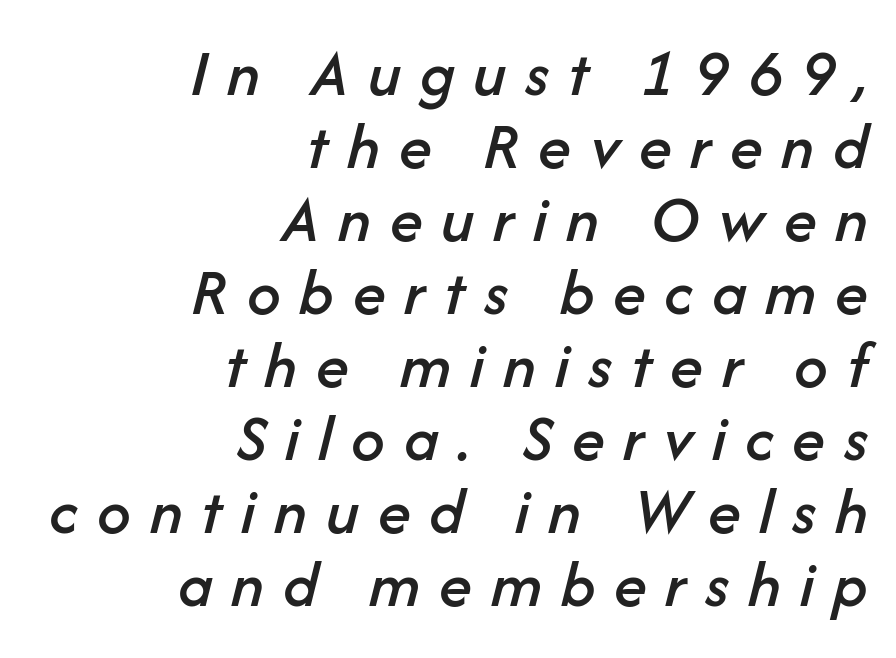
The typesetter chose a ragged-left arrangement here. Underline: absent. Do the characters align in a grid? No, the font is proportional. Is the type slanted? Yes — the strokes lean at a clear angle. A typesetter would call this heavily tracked-out type. Interline gaps are noticeably narrow in this sample.
